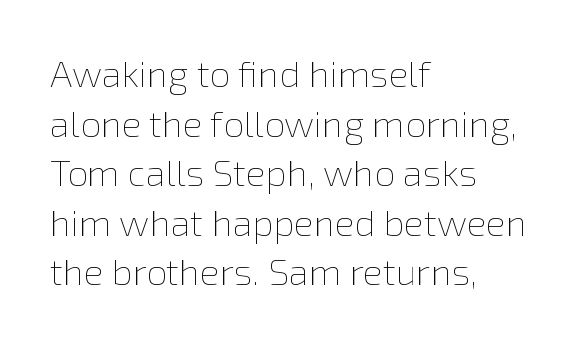
Q: Is the text bold? A: No.
Q: Is the text italic (slanted)? A: No, it is upright.
Q: Is the text underlined? A: No.
Q: How is the paragraph aligned? A: Left-aligned.
Q: Is the spacing between letters normal or unusually wide? A: Normal.
Q: Is the spacing between lines tight, normal or loose? A: Normal.
Q: Width (condensed, normal, or wide)? A: Normal.
Q: Stroke contrast? A: Low.
Q: x-height? A: Medium.
Q: Monospaced? A: No.
